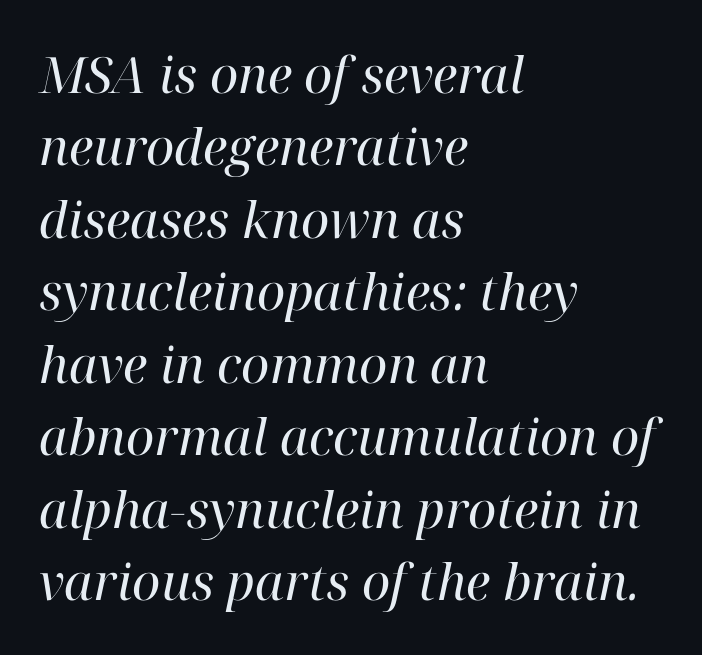
The image shows 50 px regular-weight serif type, italic (leaning right); set left-aligned, normal line spacing (1.45x), normal letter spacing, not underlined; high stroke contrast and a medium x-height.
